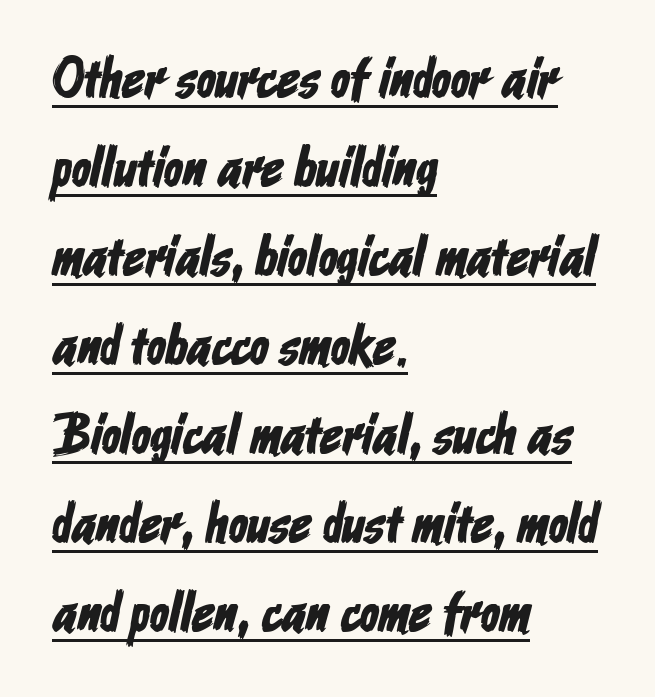
The image shows 56 px condensed sans-serif type; set left-aligned, normal line spacing (1.59x), normal letter spacing, underlined; low stroke contrast and a medium x-height.
